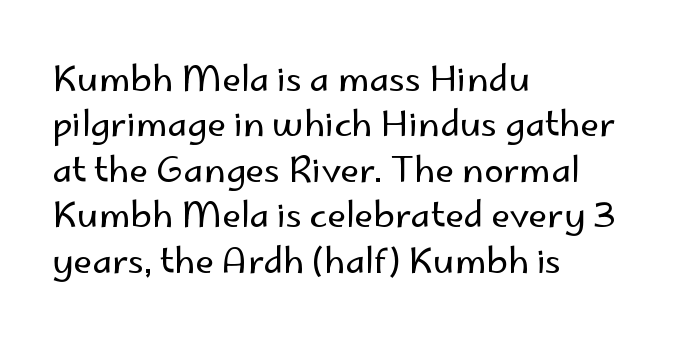
{"serif": "no", "italic": "no", "bold": "no", "weight": "regular", "width": "normal", "stroke_contrast": "low", "x_height": "small", "monospaced": "no", "underline": "no", "align": "left", "line_spacing": "normal", "line_spacing_ratio": 1.3, "letter_spacing": "normal", "letter_spacing_em": 0.0, "glyph_px": 35}
